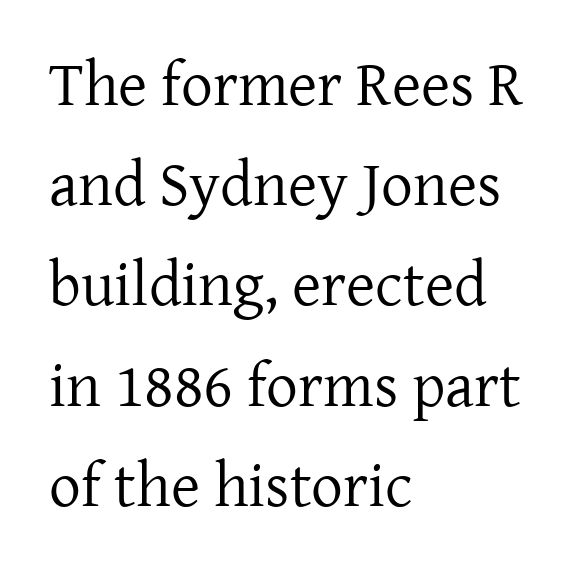
{"serif": "yes", "italic": "no", "bold": "no", "weight": "regular", "width": "normal", "stroke_contrast": "low", "x_height": "medium", "monospaced": "no", "underline": "no", "align": "left", "line_spacing": "normal", "line_spacing_ratio": 1.59, "letter_spacing": "normal", "letter_spacing_em": 0.0, "glyph_px": 63}
